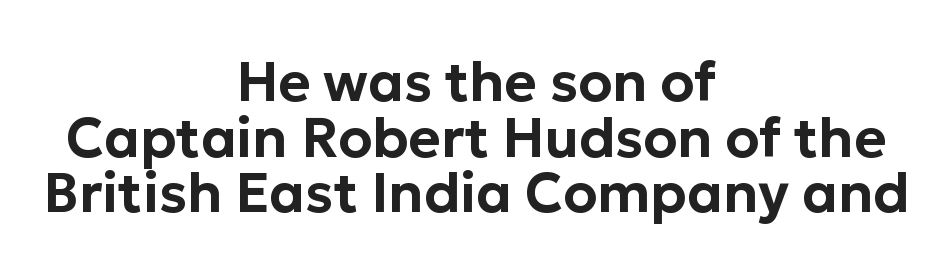
Spacing verdict: proportional, widths tailored to each character. The rendering keeps characters at their native spacing. Is there any slant? The stems are plumb. The strip under each line holds only bare page. The typeface chosen for these lines omits serifs.
